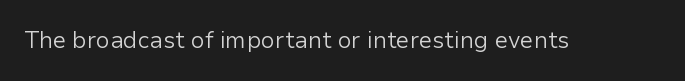
Q: Is the text bold? A: No.
Q: Is the text italic (slanted)? A: No, it is upright.
Q: Is the text underlined? A: No.
Q: Is the spacing between letters normal or unusually wide? A: Normal.
